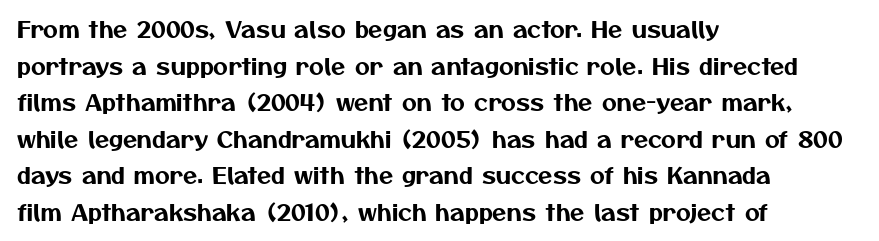
{"underline": "no", "align": "left", "line_spacing": "normal", "line_spacing_ratio": 1.59, "letter_spacing": "normal", "letter_spacing_em": 0.0, "glyph_px": 23}
